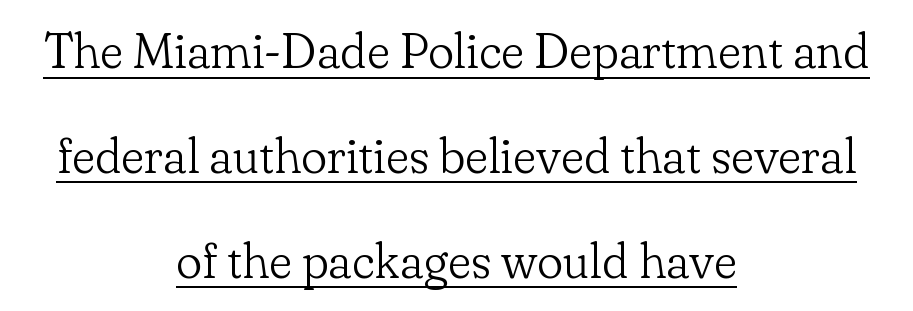
Q: Is the text bold? A: No.
Q: Is the text italic (slanted)? A: No, it is upright.
Q: Is the typeface a serif or a sans-serif typeface? A: Serif.
Q: Is the text underlined? A: Yes.
Q: How is the paragraph aligned? A: Centered.
Q: Is the spacing between letters normal or unusually wide? A: Normal.
Q: Is the spacing between lines tight, normal or loose? A: Loose.
Q: Width (condensed, normal, or wide)? A: Normal.
Q: Stroke contrast? A: Low.
Q: x-height? A: Small.
Q: Monospaced? A: No.
